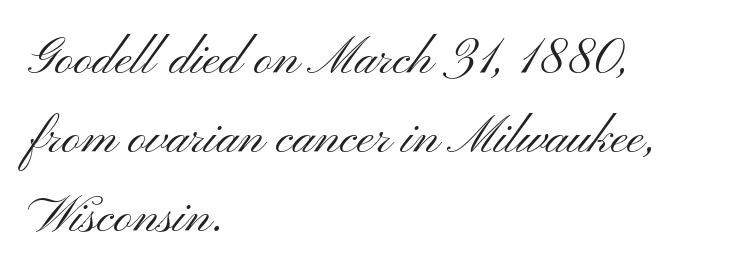
Horizontal alignment here is leftward, the default for most running prose. Weight class: somewhere from thin through regular. Varying glyph widths throughout — classic text-font behaviour. These lines are composed in type without serifs.
